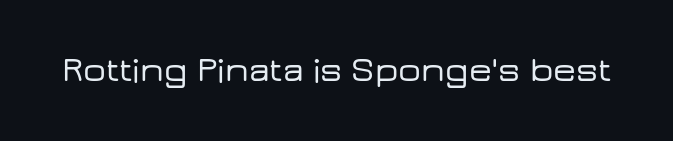
Here the glyphs are tracked normally, forming tight word shapes. Every character sits straight up, as roman type does. The face used here is proportionally spaced, like ordinary book or web type. I'd call this a sans setting — the letters go barefoot. Any mark beneath the type? The region is blank.
